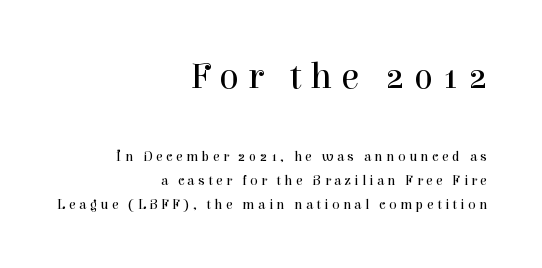
The image shows 37 px regular-weight serif type, upright; set right-aligned, line spacing 1.71x, unusually wide letter spacing (+0.24 em), not underlined; the first (top) block is 2.64x larger; high stroke contrast and a medium x-height.
